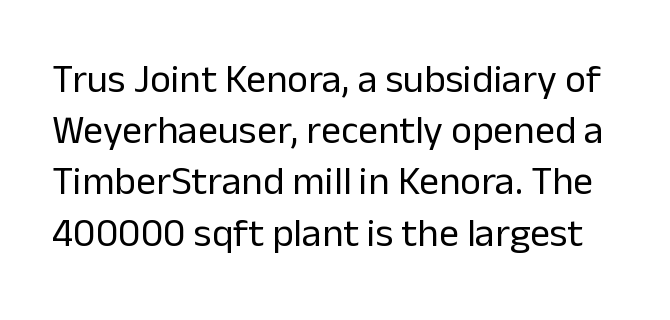
Think of a printed novel: that variable character pitch is what you see here. Serif or sans? Sans — the stroke terminals are bare. The rows are spaced the way most documents space them. Clear beneath every line of the passage.
